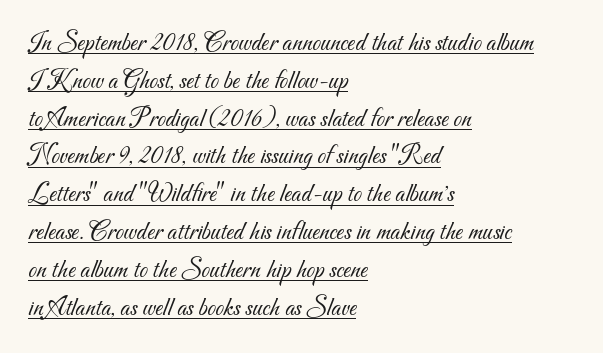
The setting favours the left margin, as ordinary paragraphs usually do. In designer terms, the underline attribute is active on this setting. Stroke thickness stays within the range of a standard reading face or lighter. Here the glyphs are tracked normally, forming tight word shapes. If you measured baseline to baseline, you'd find a middling distance.
